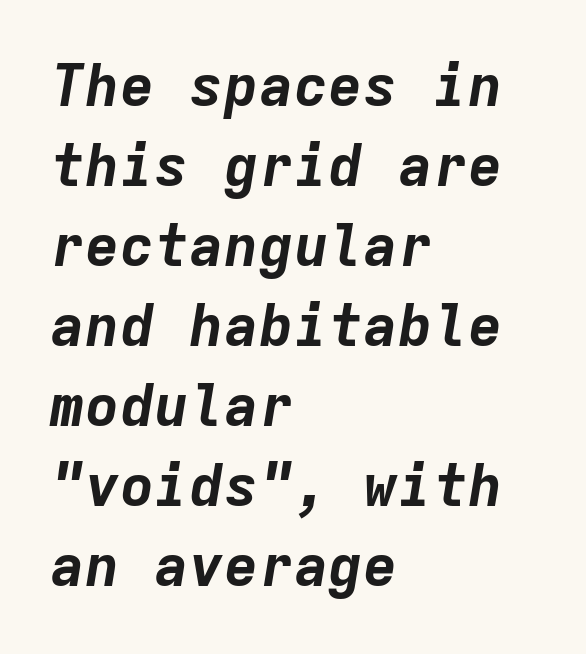
Q: Is the text bold? A: Yes.
Q: Is the text italic (slanted)? A: Yes, it leans right by about 9 degrees.
Q: Is the text underlined? A: No.
Q: How is the paragraph aligned? A: Left-aligned.
Q: Is the spacing between letters normal or unusually wide? A: Normal.
Q: Is the spacing between lines tight, normal or loose? A: Normal.
Q: Width (condensed, normal, or wide)? A: Normal.
Q: Stroke contrast? A: Low.
Q: x-height? A: Medium.
Q: Monospaced? A: Yes.
